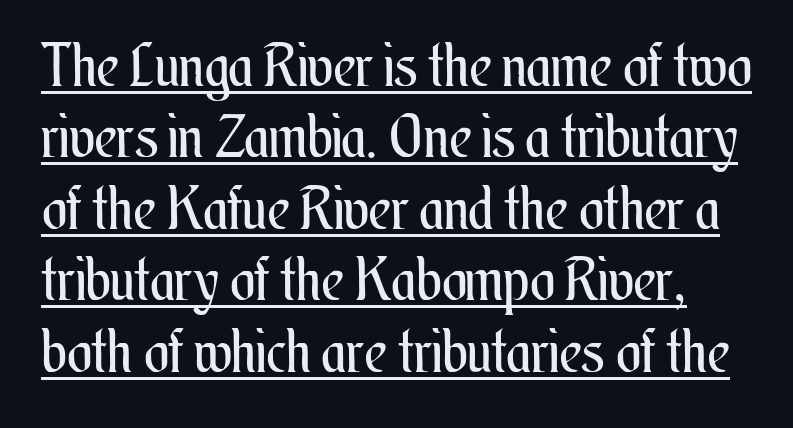
The image shows 59 px regular-weight, condensed type, upright; set line spacing 1.21x, normal letter spacing, underlined; medium stroke contrast and a small x-height.
